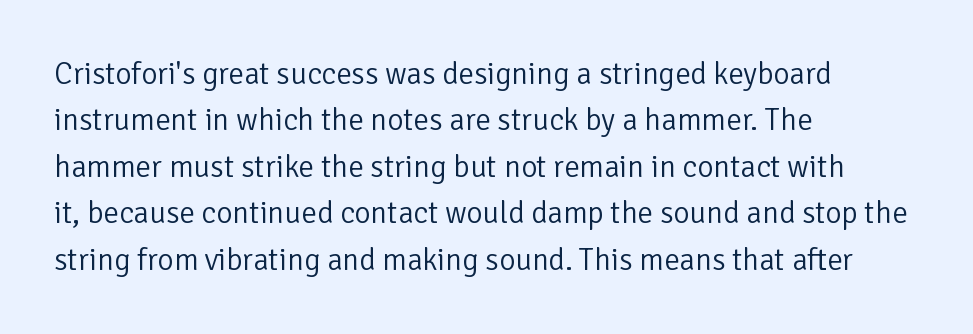
Honestly, the row spacing looks completely unremarkable. Just letters on the line, the space beneath them empty. These lines are composed in type without serifs. Every character sits straight up, as roman type does. Layout note: lines flush left. On a weight scale, this lands at 450 or below.
